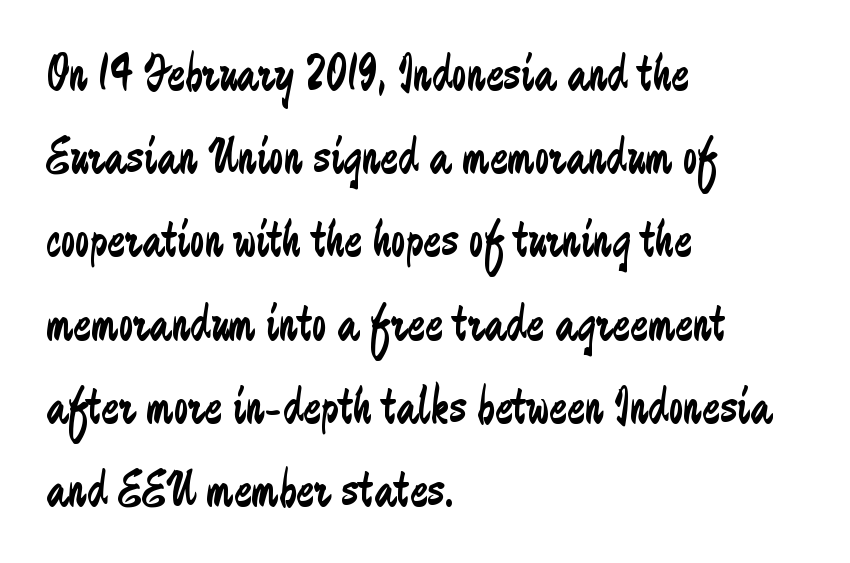
{"serif": "no", "bold": "no", "weight": "regular", "width": "condensed", "stroke_contrast": "low", "x_height": "medium", "monospaced": "no", "underline": "no", "align": "left", "line_spacing": "normal", "line_spacing_ratio": 1.57, "letter_spacing": "normal", "letter_spacing_em": 0.0, "glyph_px": 53}
